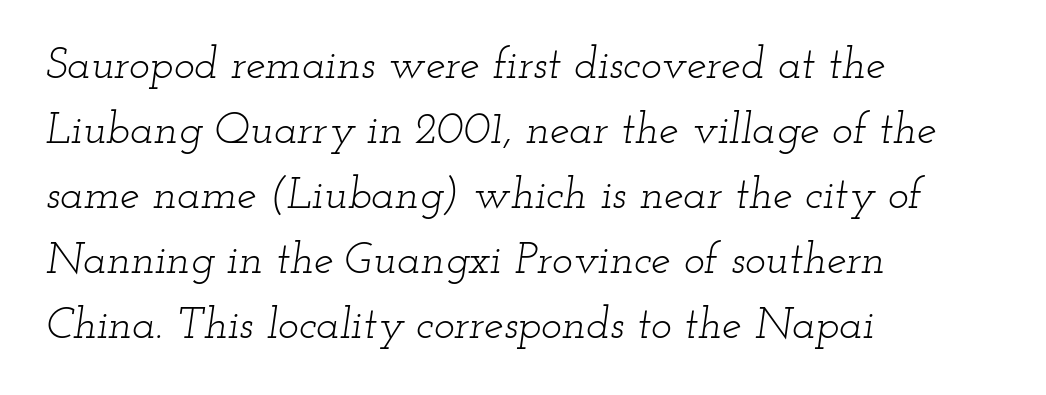
Q: Is the text bold? A: No.
Q: Is the text italic (slanted)? A: Yes, it leans right by about 12 degrees.
Q: Is the typeface a serif or a sans-serif typeface? A: Serif.
Q: Is the text underlined? A: No.
Q: How is the paragraph aligned? A: Left-aligned.
Q: Is the spacing between letters normal or unusually wide? A: Normal.
Q: Is the spacing between lines tight, normal or loose? A: Normal.
Q: Width (condensed, normal, or wide)? A: Wide.
Q: Stroke contrast? A: Low.
Q: x-height? A: Small.
Q: Monospaced? A: No.
